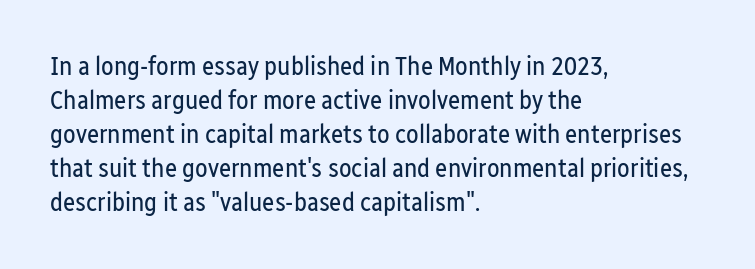
Q: Is the text bold? A: No.
Q: Is the text italic (slanted)? A: No, it is upright.
Q: Is the text underlined? A: No.
Q: How is the paragraph aligned? A: Left-aligned.
Q: Is the spacing between letters normal or unusually wide? A: Normal.
Q: Is the spacing between lines tight, normal or loose? A: Normal.
